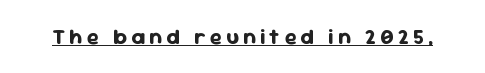
Q: Is the text bold? A: Yes.
Q: Is the text italic (slanted)? A: No, it is upright.
Q: Is the text underlined? A: Yes.
